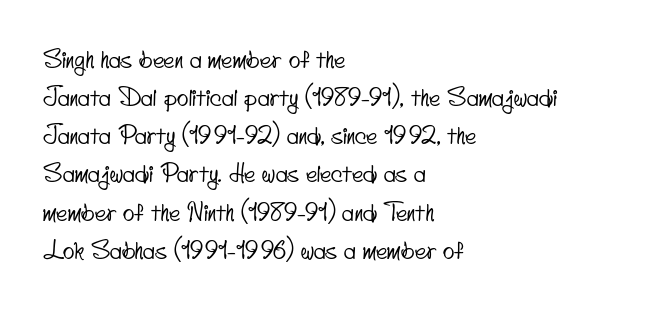
The image shows 24 px text type; set left-aligned, normal line spacing (1.59x), normal letter spacing, not underlined.
